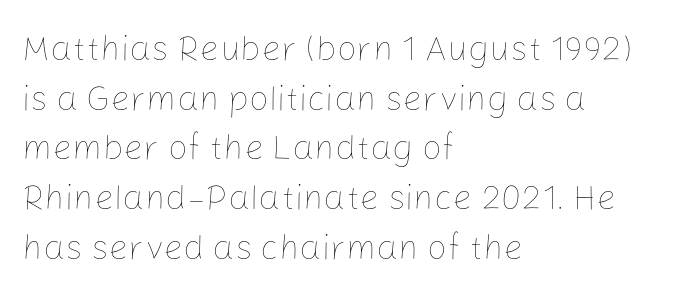
Proportional: the letters do not fall into vertical columns. Layout note: lines flush left. Style check: upright. Honestly, the letter spacing is just normal — you wouldn't notice it.
